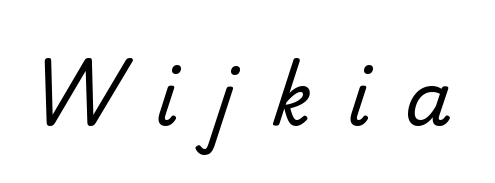
{"serif": "no", "bold": "no", "weight": "regular", "width": "normal", "stroke_contrast": "low", "x_height": "small", "monospaced": "no", "underline": "no", "letter_spacing": "wide", "letter_spacing_em": 0.48, "glyph_px": 75}
